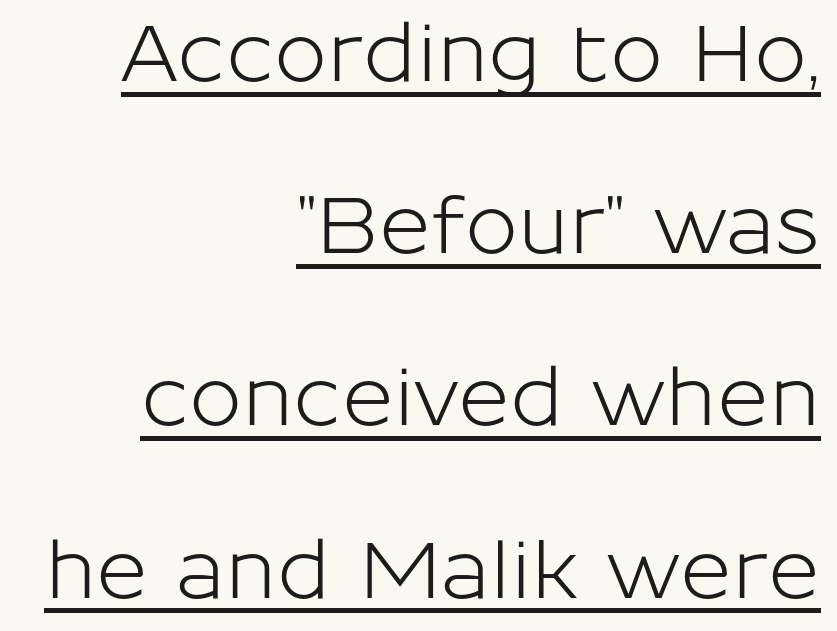
{"serif": "no", "italic": "no", "width": "normal", "stroke_contrast": "low", "x_height": "medium", "monospaced": "no", "underline": "yes", "align": "right", "line_spacing": "loose", "line_spacing_ratio": 2.18, "letter_spacing": "normal", "letter_spacing_em": 0.0, "glyph_px": 79}
